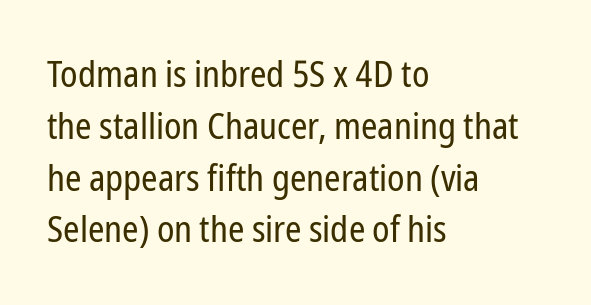
The image shows 37 px regular-weight, condensed sans-serif type, upright; set left-aligned, normal line spacing (1.4x), normal letter spacing, not underlined; low stroke contrast and a medium x-height.
